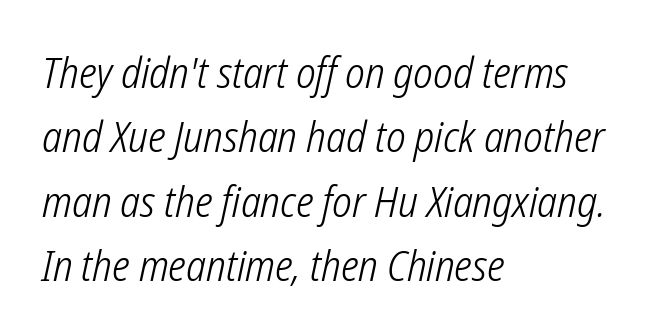
Q: Is the text bold? A: No.
Q: Is the text italic (slanted)? A: Yes, it leans right by about 12 degrees.
Q: Is the text underlined? A: No.
Q: How is the paragraph aligned? A: Left-aligned.
Q: Is the spacing between letters normal or unusually wide? A: Normal.
Q: Is the spacing between lines tight, normal or loose? A: Normal.
Q: Width (condensed, normal, or wide)? A: Condensed.
Q: Stroke contrast? A: Low.
Q: x-height? A: Medium.
Q: Monospaced? A: No.
